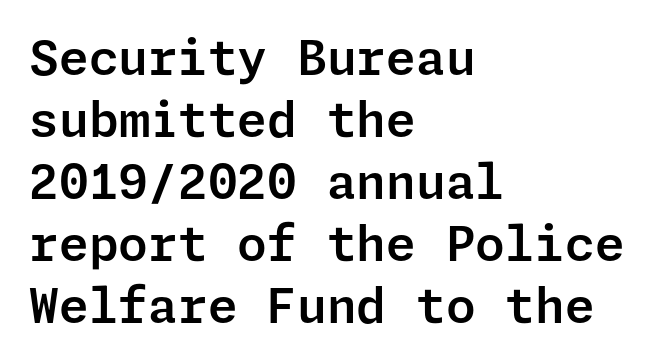
Q: Is the text italic (slanted)? A: No, it is upright.
Q: Is the typeface a serif or a sans-serif typeface? A: Sans-serif.
Q: Is the text underlined? A: No.
Q: How is the paragraph aligned? A: Left-aligned.
Q: Is the spacing between letters normal or unusually wide? A: Normal.
Q: Is the spacing between lines tight, normal or loose? A: Normal.
Q: Width (condensed, normal, or wide)? A: Normal.
Q: Stroke contrast? A: Low.
Q: x-height? A: Medium.
